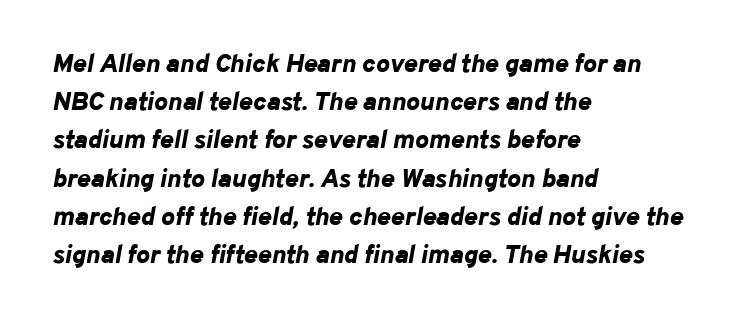
{"italic": "yes", "lean": "right", "slant_degrees": 10, "bold": "yes", "underline": "no", "align": "left", "line_spacing": "normal", "line_spacing_ratio": 1.47, "letter_spacing": "normal", "letter_spacing_em": 0.0, "glyph_px": 26}
